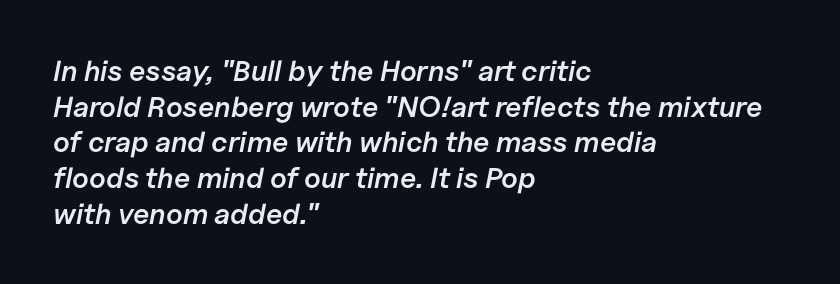
Q: Is the text bold? A: Semi-bold.
Q: Is the text italic (slanted)? A: Yes, it leans right by about 11 degrees.
Q: Is the text underlined? A: No.
Q: How is the paragraph aligned? A: Left-aligned.
Q: Is the spacing between letters normal or unusually wide? A: Normal.
Q: Width (condensed, normal, or wide)? A: Normal.
Q: Stroke contrast? A: Low.
Q: x-height? A: Medium.
Q: Monospaced? A: No.
